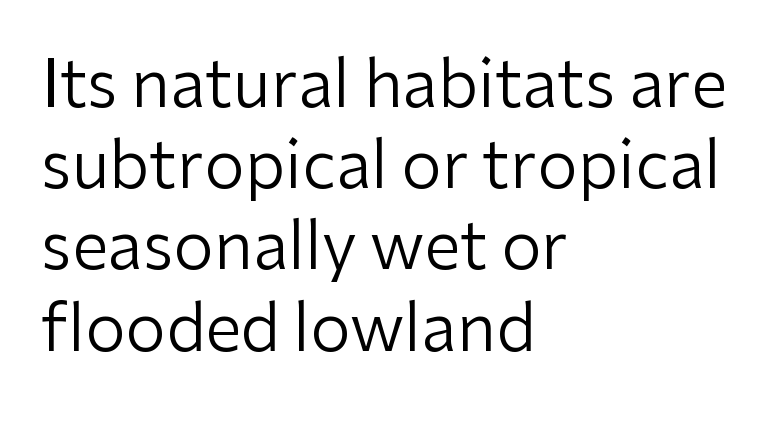
{"serif": "no", "italic": "no", "bold": "no", "weight": "regular", "width": "normal", "stroke_contrast": "low", "x_height": "medium", "monospaced": "no", "underline": "no", "align": "left", "line_spacing": "normal", "line_spacing_ratio": 1.25, "letter_spacing": "normal", "letter_spacing_em": 0.0, "glyph_px": 65}
